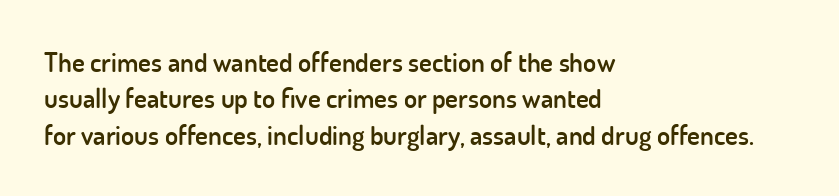
Q: Is the text bold? A: Semi-bold.
Q: Is the text italic (slanted)? A: No, it is upright.
Q: Is the text underlined? A: No.
Q: How is the paragraph aligned? A: Left-aligned.
Q: Is the spacing between letters normal or unusually wide? A: Normal.
Q: Is the spacing between lines tight, normal or loose? A: Normal.
